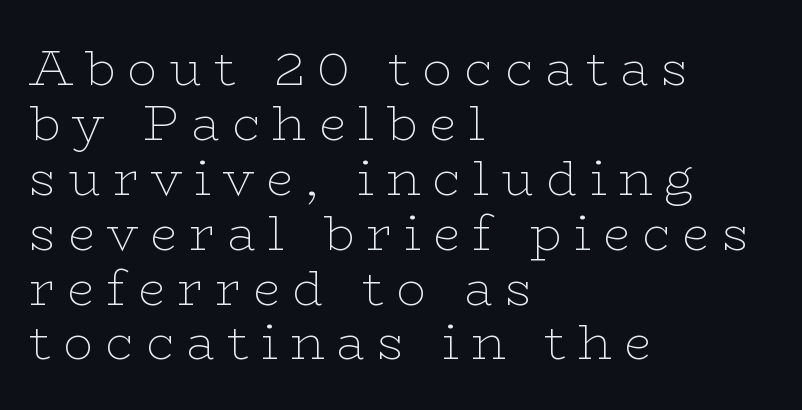
Q: Is the text bold? A: No.
Q: Is the text italic (slanted)? A: No, it is upright.
Q: Is the typeface a serif or a sans-serif typeface? A: Serif.
Q: Is the text underlined? A: No.
Q: How is the paragraph aligned? A: Left-aligned.
Q: Is the spacing between letters normal or unusually wide? A: Unusually wide.
Q: Is the spacing between lines tight, normal or loose? A: Tight.
Q: Width (condensed, normal, or wide)? A: Wide.
Q: Stroke contrast? A: Low.
Q: x-height? A: Medium.
Q: Monospaced? A: No.
